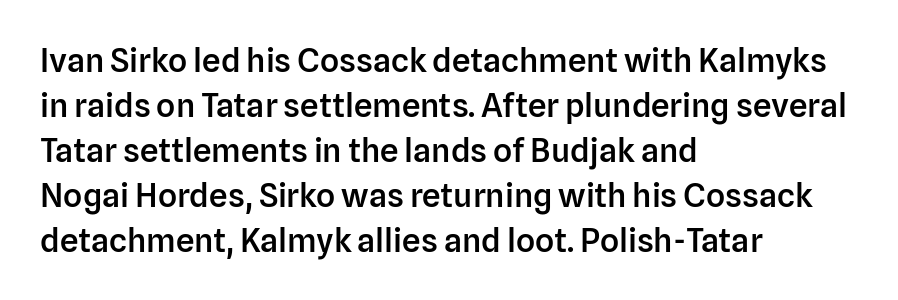
{"serif": "no", "italic": "no", "bold": "semi", "weight": "semibold", "width": "normal", "stroke_contrast": "low", "x_height": "medium", "monospaced": "no", "underline": "no", "align": "left", "line_spacing": "normal", "line_spacing_ratio": 1.36, "letter_spacing": "normal", "letter_spacing_em": 0.0, "glyph_px": 33}
